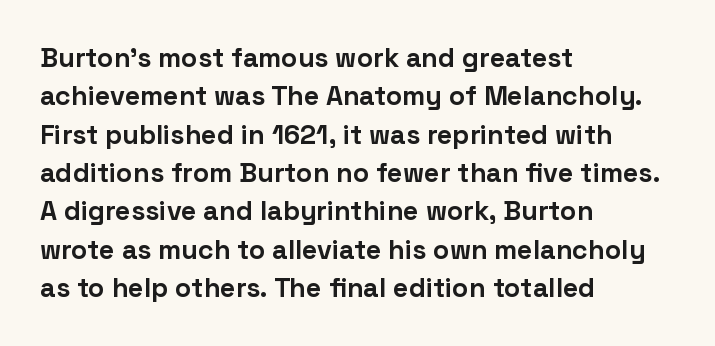
Glyph-to-glyph distance matches everyday printed text. Notice how thick the strokes are: this is what a full bold looks like. A normal amount of white space separates one row of letters from the next. Only glyphs here, with clear space below each row. Vertical strokes here are truly vertical.
